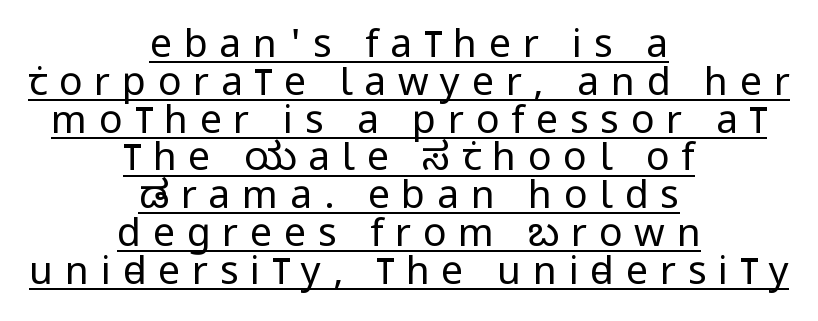
{"serif": "no", "italic": "no", "bold": "no", "weight": "regular", "width": "condensed", "stroke_contrast": "low", "x_height": "large", "monospaced": "no", "underline": "yes", "align": "center", "line_spacing": "tight", "line_spacing_ratio": 0.97, "letter_spacing": "wide", "letter_spacing_em": 0.3, "glyph_px": 39}
